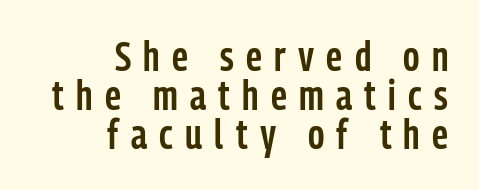
Q: Is the text bold? A: Semi-bold.
Q: Is the text italic (slanted)? A: No, it is upright.
Q: Is the typeface a serif or a sans-serif typeface? A: Sans-serif.
Q: Is the text underlined? A: No.
Q: How is the paragraph aligned? A: Right-aligned.
Q: Is the spacing between letters normal or unusually wide? A: Unusually wide.
Q: Is the spacing between lines tight, normal or loose? A: Tight.
Q: Width (condensed, normal, or wide)? A: Condensed.
Q: Stroke contrast? A: Low.
Q: x-height? A: Medium.
Q: Monospaced? A: No.
